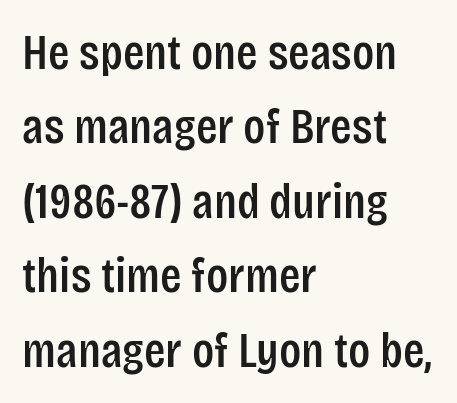
The image shows 50 px condensed sans-serif type, upright; set left-aligned, normal line spacing (1.49x), normal letter spacing, not underlined; low stroke contrast and a large x-height.
